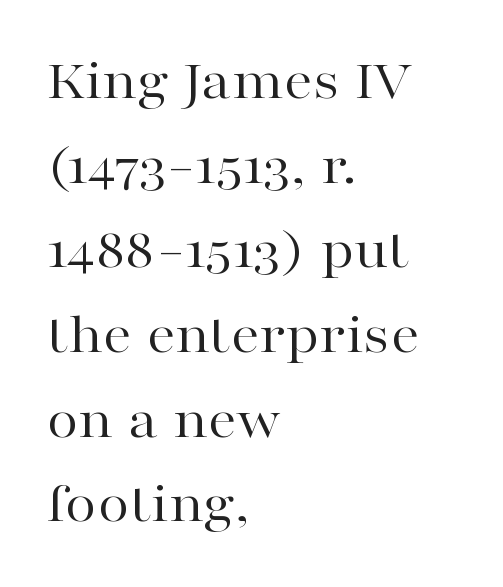
The image shows 58 px regular-weight, wide serif type, upright; set left-aligned, normal line spacing (1.46x), normal letter spacing, not underlined; high stroke contrast and a medium x-height.
